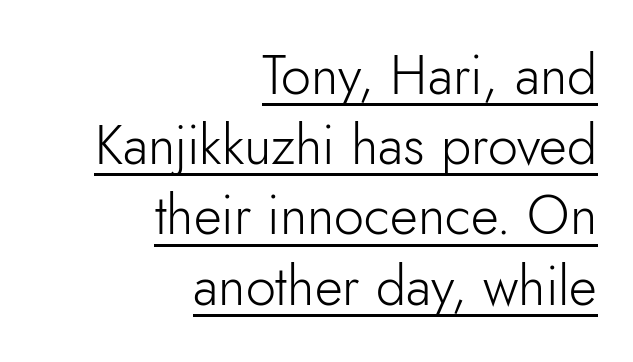
The image shows 54 px light sans-serif type, upright; set right-aligned, normal line spacing (1.3x), normal letter spacing, underlined; low stroke contrast and a small x-height.
